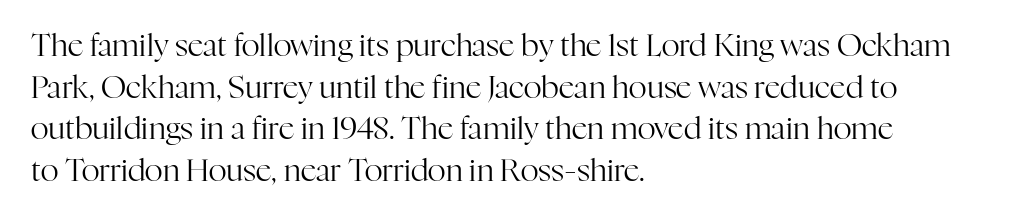
The image shows 31 px regular-weight serif type, upright; set left-aligned, normal line spacing (1.34x), normal letter spacing, not underlined; high stroke contrast and a medium x-height.
